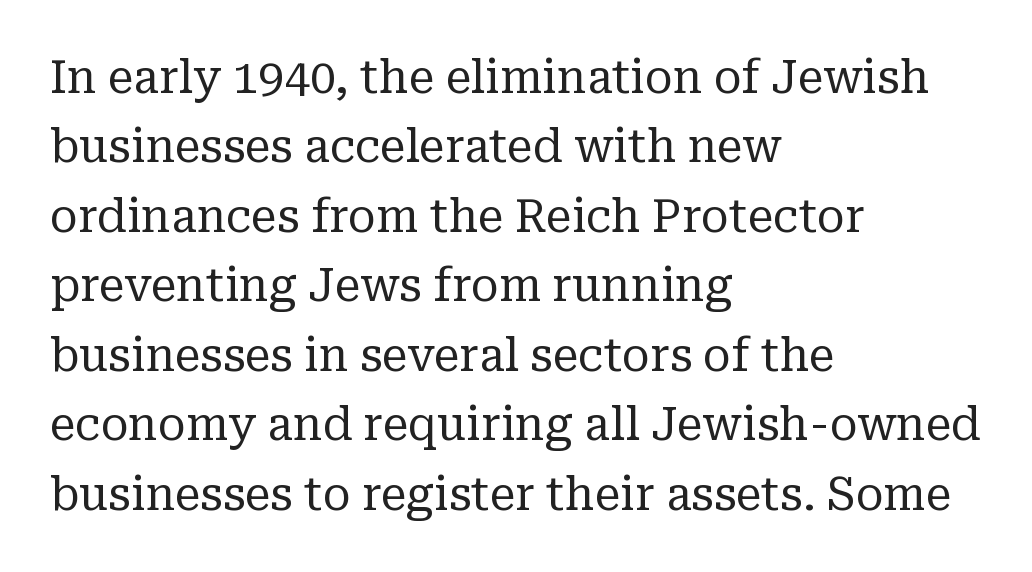
The image shows 46 px regular-weight serif type, upright; set left-aligned, normal line spacing (1.51x), normal letter spacing, not underlined; low stroke contrast and a medium x-height.
